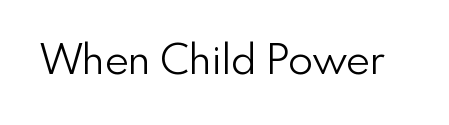
{"serif": "no", "italic": "no", "bold": "no", "weight": "light", "width": "normal", "stroke_contrast": "low", "x_height": "small", "monospaced": "no", "underline": "no", "letter_spacing": "normal", "letter_spacing_em": 0.0, "glyph_px": 41}
